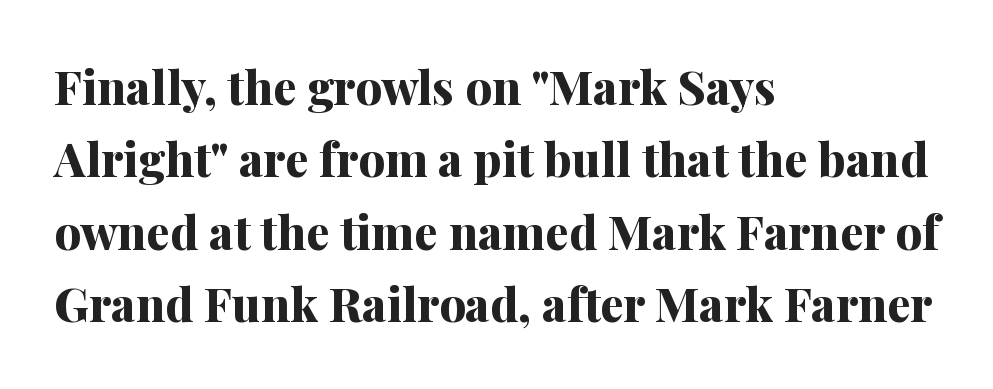
{"serif": "yes", "italic": "no", "bold": "yes", "weight": "bold", "width": "normal", "stroke_contrast": "medium", "x_height": "medium", "monospaced": "no", "underline": "no", "align": "left", "line_spacing": "normal", "line_spacing_ratio": 1.54, "letter_spacing": "normal", "letter_spacing_em": 0.0, "glyph_px": 47}
